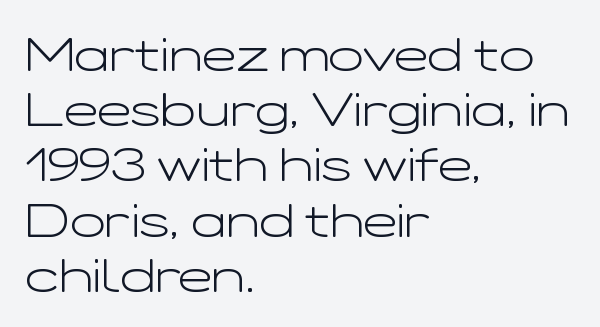
Q: Is the text bold? A: No.
Q: Is the text italic (slanted)? A: No, it is upright.
Q: Is the typeface a serif or a sans-serif typeface? A: Sans-serif.
Q: Is the text underlined? A: No.
Q: How is the paragraph aligned? A: Left-aligned.
Q: Is the spacing between letters normal or unusually wide? A: Normal.
Q: Width (condensed, normal, or wide)? A: Wide.
Q: Stroke contrast? A: Low.
Q: x-height? A: Medium.
Q: Monospaced? A: No.
